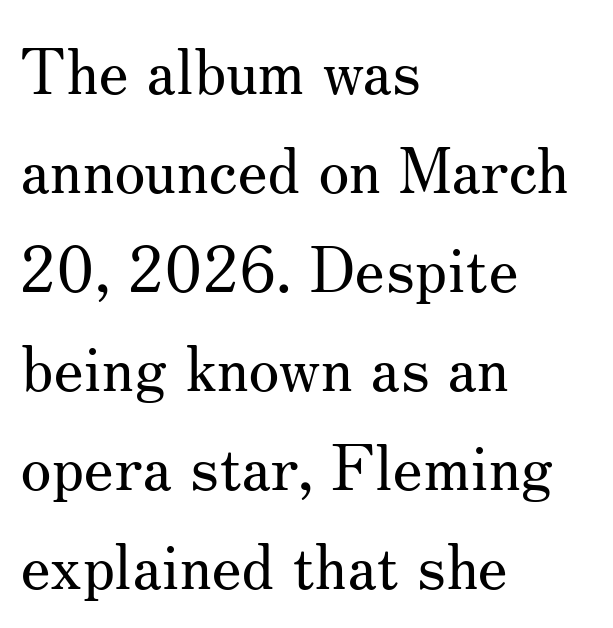
The image shows 63 px regular-weight serif type, upright; set left-aligned, normal line spacing (1.57x), normal letter spacing, not underlined; medium stroke contrast and a small x-height.
